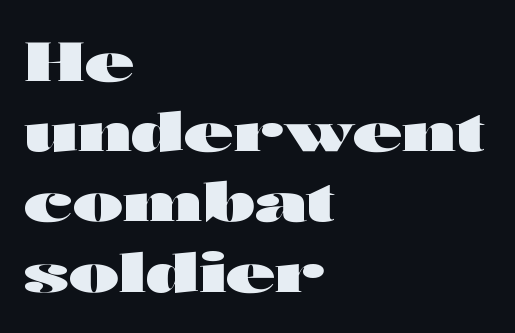
{"italic": "no", "bold": "yes", "weight": "heavy", "width": "wide", "stroke_contrast": "high", "x_height": "medium", "monospaced": "no", "underline": "no", "align": "left", "line_spacing": "normal", "line_spacing_ratio": 1.3, "letter_spacing": "normal", "letter_spacing_em": 0.0, "glyph_px": 54}
